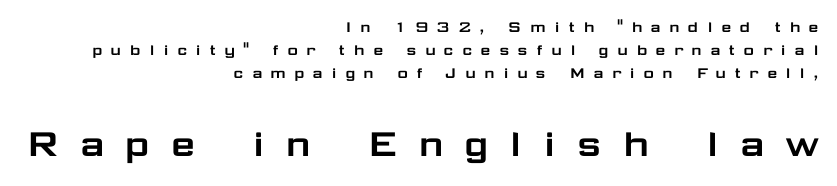
Q: Is the text italic (slanted)? A: No, it is upright.
Q: Is the typeface a serif or a sans-serif typeface? A: Sans-serif.
Q: Is the text underlined? A: No.
Q: How is the paragraph aligned? A: Right-aligned.
Q: Is the spacing between letters normal or unusually wide? A: Unusually wide.
Q: Is the spacing between lines tight, normal or loose? A: Normal.
Q: Which block of text is set in a larger size, the first (top) or the second (bottom)? A: The second (bottom) one.
Q: Width (condensed, normal, or wide)? A: Wide.
Q: Stroke contrast? A: Low.
Q: x-height? A: Medium.
Q: Monospaced? A: No.
